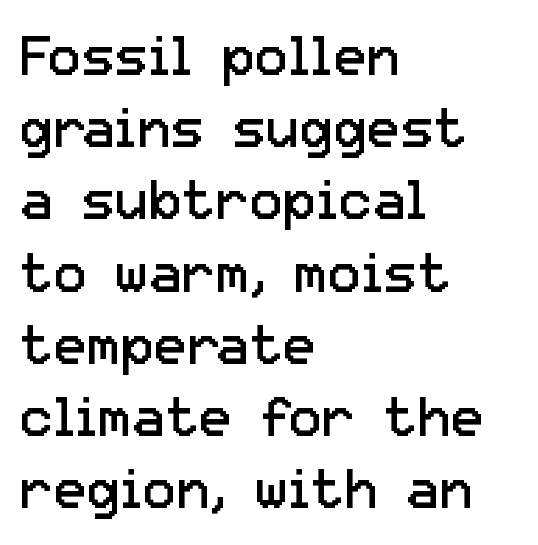
{"serif": "no", "italic": "no", "bold": "no", "weight": "regular", "width": "normal", "stroke_contrast": "low", "x_height": "medium", "monospaced": "no", "underline": "no", "align": "left", "line_spacing": "normal", "line_spacing_ratio": 1.29, "letter_spacing": "normal", "letter_spacing_em": 0.0, "glyph_px": 56}
